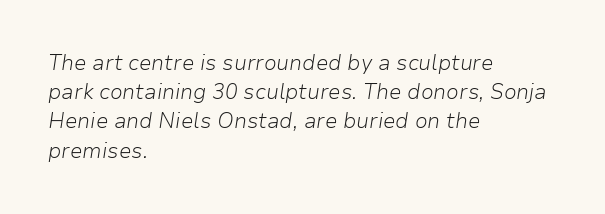
{"italic": "yes", "lean": "right", "slant_degrees": 9, "bold": "no", "underline": "no", "align": "left", "line_spacing": "normal", "line_spacing_ratio": 1.39, "letter_spacing": "normal", "letter_spacing_em": 0.0, "glyph_px": 21}
